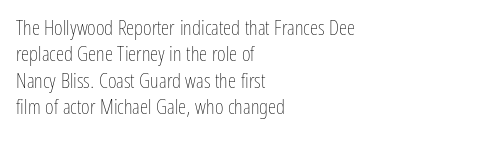
The rendering uses a moderate line-height, typical for paragraphs. Only glyphs here, with clear space below each row. The passage is arranged the way most books set body copy — flush left. Spacing between characters is what you'd get straight out of the box.
